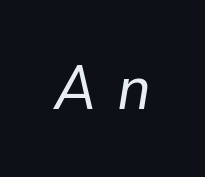
The image shows 62 px regular-weight type, italic (leaning right); set unusually wide letter spacing (+0.34 em), not underlined; low stroke contrast and a medium x-height.
